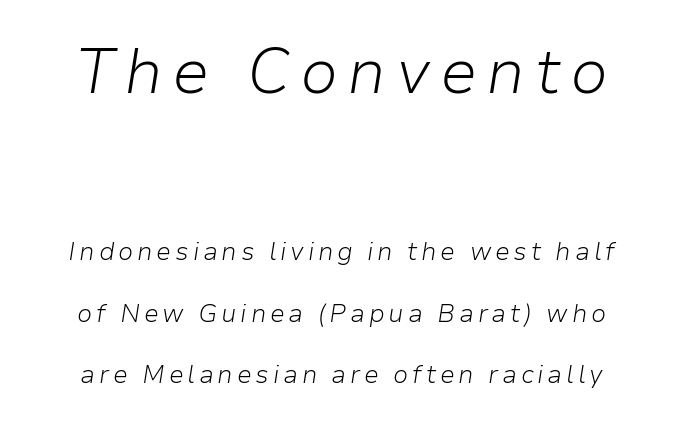
Q: Is the text bold? A: No.
Q: Is the text italic (slanted)? A: Yes, it leans right by about 9 degrees.
Q: Is the text underlined? A: No.
Q: How is the paragraph aligned? A: Centered.
Q: Is the spacing between lines tight, normal or loose? A: Loose.
Q: Which block of text is set in a larger size, the first (top) or the second (bottom)? A: The first (top) one.
Q: Width (condensed, normal, or wide)? A: Normal.
Q: Stroke contrast? A: Low.
Q: x-height? A: Medium.
Q: Monospaced? A: No.
